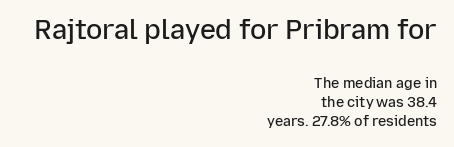
Q: Is the text bold? A: Semi-bold.
Q: Is the text italic (slanted)? A: No, it is upright.
Q: Is the text underlined? A: No.
Q: How is the paragraph aligned? A: Right-aligned.
Q: Is the spacing between letters normal or unusually wide? A: Normal.
Q: Is the spacing between lines tight, normal or loose? A: Normal.
Q: Which block of text is set in a larger size, the first (top) or the second (bottom)? A: The first (top) one.
